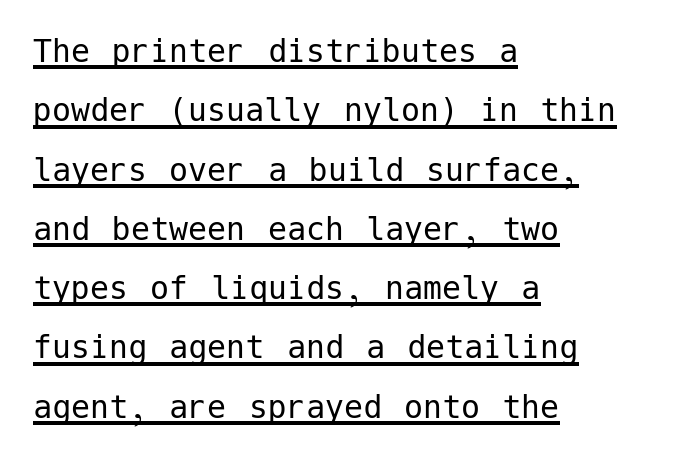
{"serif": "no", "italic": "no", "bold": "no", "weight": "regular", "width": "normal", "stroke_contrast": "low", "x_height": "medium", "underline": "yes", "align": "left", "line_spacing": "normal", "line_spacing_ratio": 1.56, "letter_spacing": "normal", "letter_spacing_em": 0.0, "glyph_px": 38}
